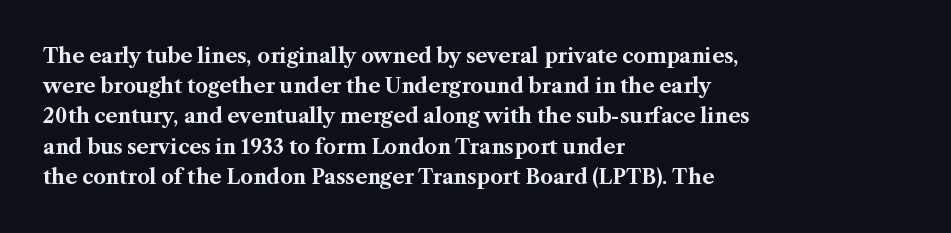
{"italic": "no", "bold": "yes", "underline": "no", "align": "left", "line_spacing": "normal", "line_spacing_ratio": 1.51, "letter_spacing": "normal", "letter_spacing_em": 0.0, "glyph_px": 20}
